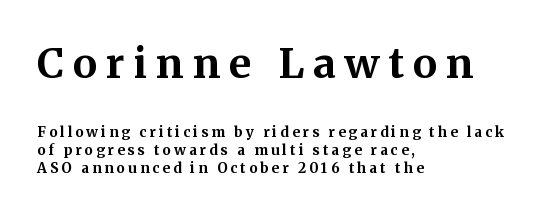
Q: Is the text bold? A: Yes.
Q: Is the text italic (slanted)? A: No, it is upright.
Q: Is the typeface a serif or a sans-serif typeface? A: Serif.
Q: Is the text underlined? A: No.
Q: How is the paragraph aligned? A: Left-aligned.
Q: Is the spacing between letters normal or unusually wide? A: Unusually wide.
Q: Is the spacing between lines tight, normal or loose? A: Normal.
Q: Which block of text is set in a larger size, the first (top) or the second (bottom)? A: The first (top) one.
Q: Width (condensed, normal, or wide)? A: Normal.
Q: Stroke contrast? A: Medium.
Q: x-height? A: Medium.
Q: Monospaced? A: No.
